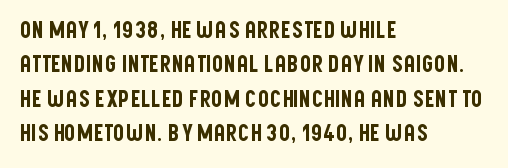
{"italic": "no", "underline": "no", "align": "left", "line_spacing": "normal", "line_spacing_ratio": 1.5, "letter_spacing": "normal", "letter_spacing_em": 0.0, "glyph_px": 23}
